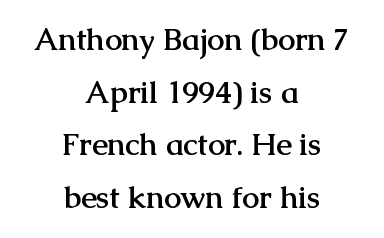
{"serif": "yes", "italic": "no", "bold": "yes", "weight": "semibold", "width": "normal", "stroke_contrast": "medium", "x_height": "medium", "monospaced": "no", "underline": "no", "align": "center", "line_spacing": "normal", "line_spacing_ratio": 1.7, "letter_spacing": "normal", "letter_spacing_em": 0.0, "glyph_px": 31}
